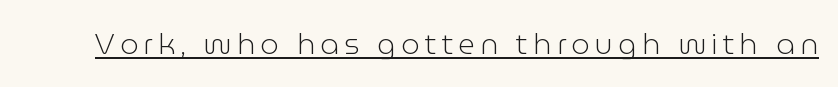
Posture: upright roman. The face used here is proportionally spaced, like ordinary book or web type. Is there an underline? Yes — a line sits under the letters. Nothing sits at the stroke ends, so this counts as sans-serif.
